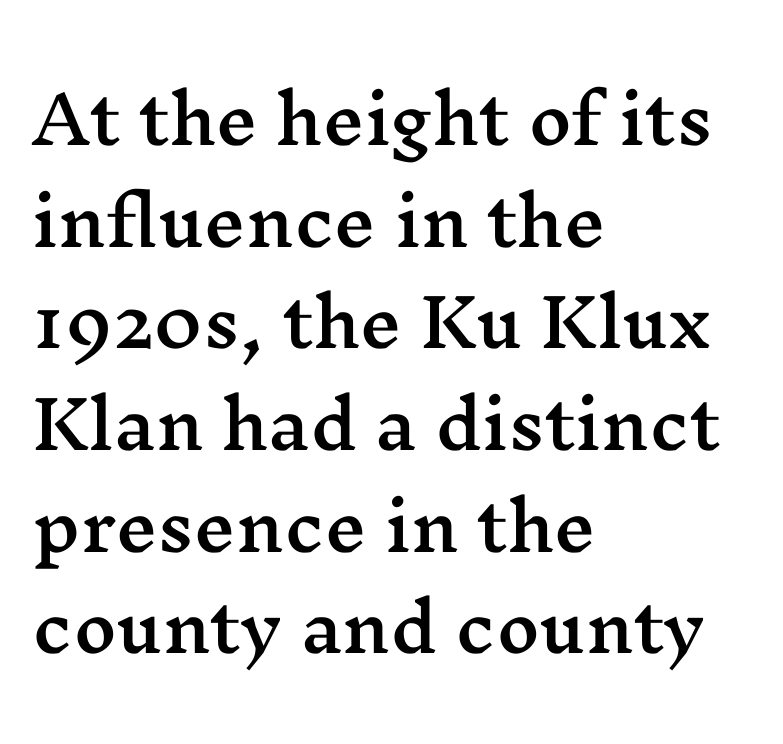
The image shows 66 px wide serif type, upright; set left-aligned, normal line spacing (1.54x), normal letter spacing, not underlined; medium stroke contrast and a medium x-height.
